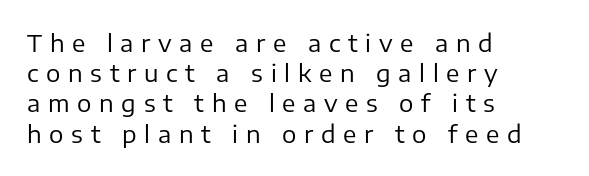
{"italic": "no", "bold": "no", "underline": "no", "align": "left", "line_spacing": "normal", "line_spacing_ratio": 1.26, "letter_spacing": "wide", "letter_spacing_em": 0.32, "glyph_px": 24}
